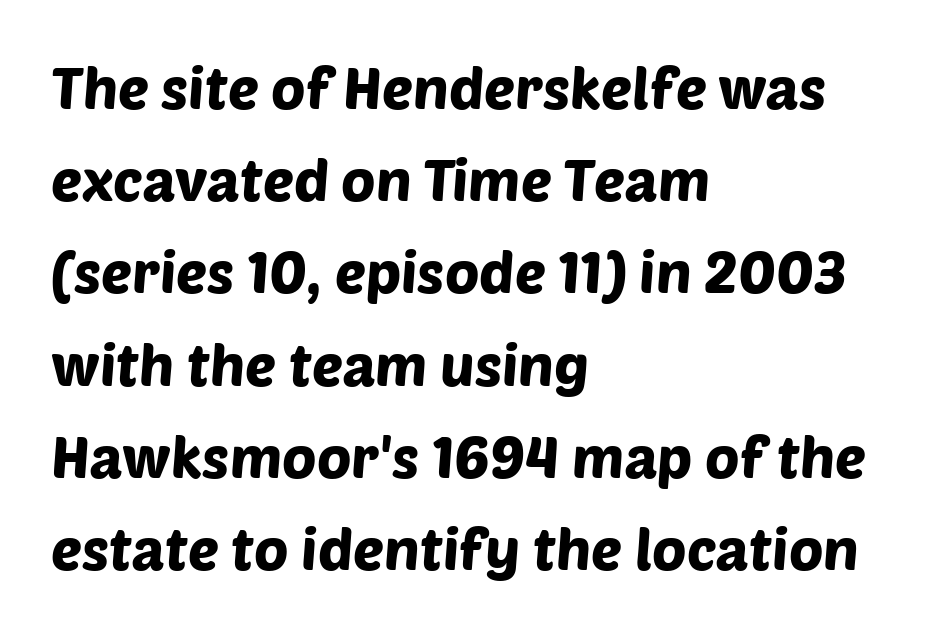
The image shows 58 px sans-serif type; set left-aligned, normal line spacing (1.59x), normal letter spacing, not underlined; low stroke contrast and a large x-height.
